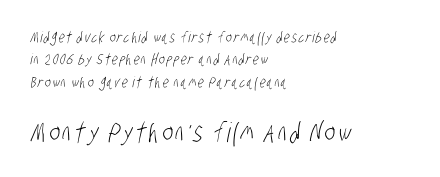
Q: Is the text bold? A: No.
Q: Is the text underlined? A: No.
Q: How is the paragraph aligned? A: Left-aligned.
Q: Is the spacing between lines tight, normal or loose? A: Normal.
Q: Which block of text is set in a larger size, the first (top) or the second (bottom)? A: The second (bottom) one.
